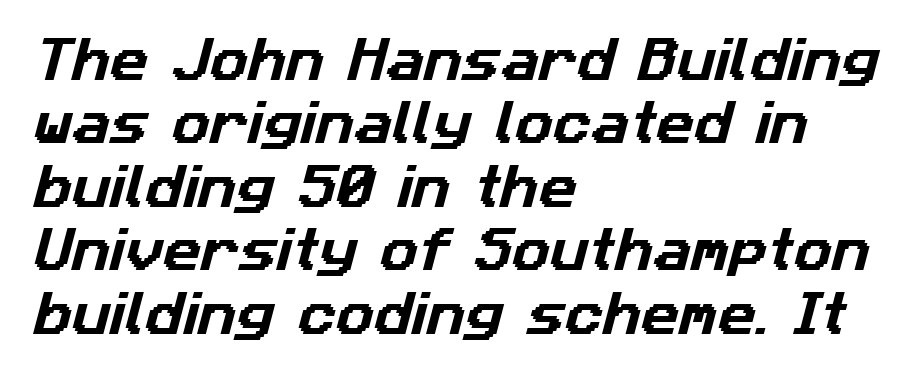
Glyph-to-glyph distance matches everyday printed text. The specimen omits any rule beneath the text block's lines. The characters display no serif detailing; their extremities are plain. Is the block centered? No — it sits flush against the left margin.
